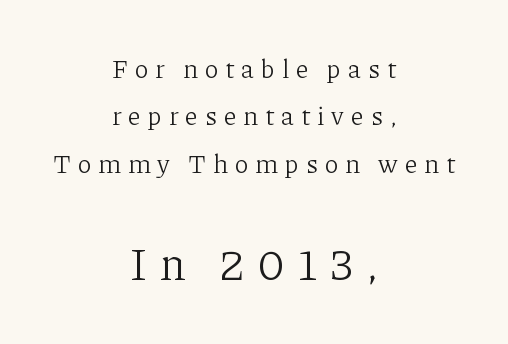
{"serif": "yes", "italic": "no", "bold": "no", "weight": "light", "width": "normal", "stroke_contrast": "low", "x_height": "medium", "monospaced": "no", "underline": "no", "align": "center", "line_spacing_ratio": 1.82, "letter_spacing": "wide", "letter_spacing_em": 0.27, "larger_block": "second", "size_ratio": 1.77, "glyph_px": 46}
